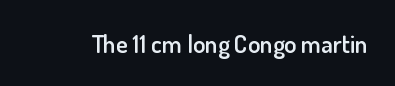
{"italic": "no", "bold": "semi", "underline": "no", "letter_spacing": "normal", "letter_spacing_em": 0.0, "glyph_px": 25}
